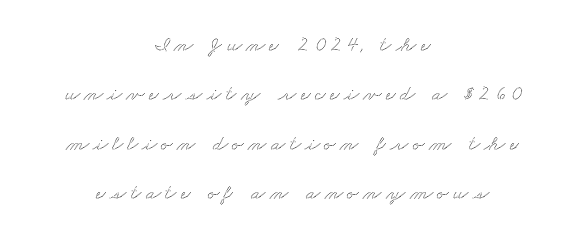
The image shows 21 px text type; set centered, loose line spacing (2.35x), unusually wide letter spacing (+0.22 em), not underlined.
